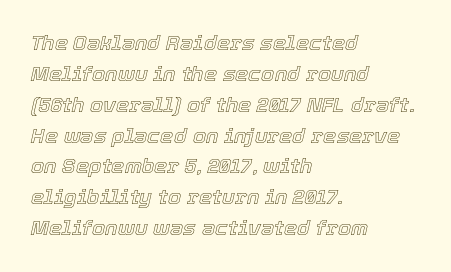
Quick note: underline off. Quick note: interline space is typical. Typeset ragged right — the left edge is the straight one. Compared with typical body copy, the letter spacing here is the same. The letters are slanted; this is an italic face.
